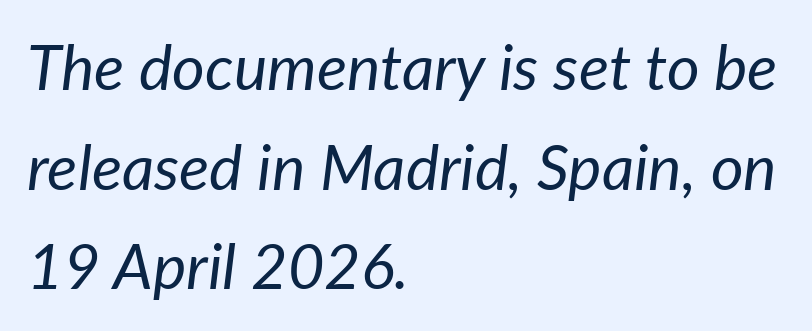
The image shows 63 px regular-weight type, italic (leaning right); set left-aligned, normal line spacing (1.58x), normal letter spacing, not underlined; low stroke contrast and a medium x-height.
